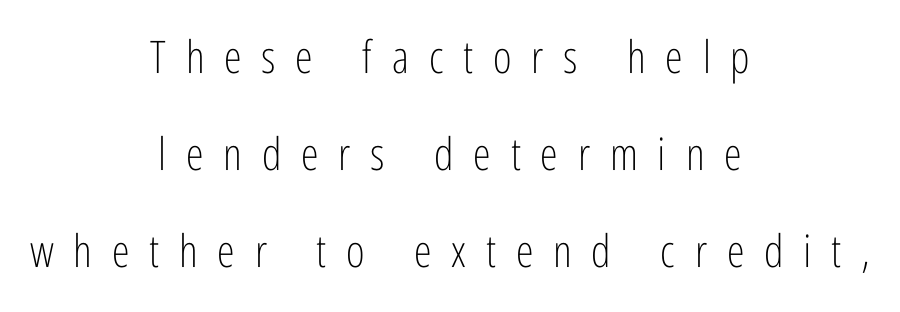
Airy leading. Summary of weight: not heavy and not bold. Ascenders rise straight up at ninety degrees. The rendering uses natural spacing where letterforms have individual widths. Words appear elongated and porous because spacing is wide. The glyphs are unaccompanied by any horizontal stroke below them.
